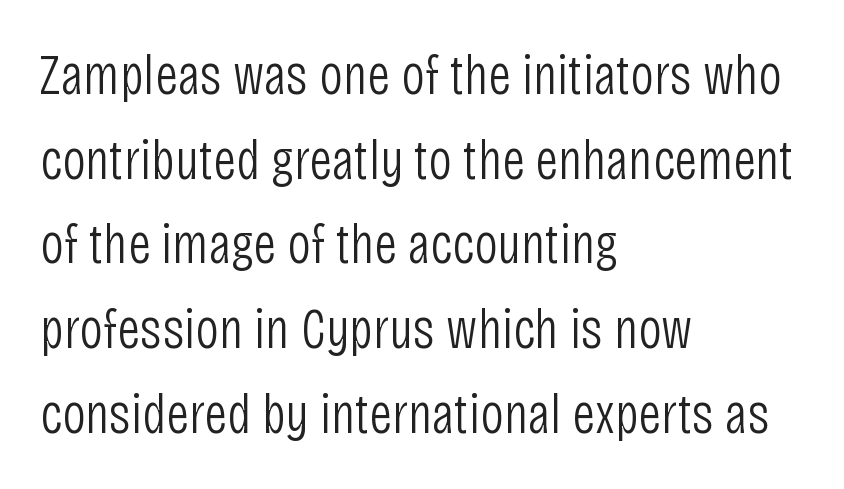
Q: Is the text bold? A: No.
Q: Is the text italic (slanted)? A: No, it is upright.
Q: Is the typeface a serif or a sans-serif typeface? A: Sans-serif.
Q: Is the text underlined? A: No.
Q: How is the paragraph aligned? A: Left-aligned.
Q: Is the spacing between letters normal or unusually wide? A: Normal.
Q: Is the spacing between lines tight, normal or loose? A: Normal.
Q: Width (condensed, normal, or wide)? A: Condensed.
Q: Stroke contrast? A: Low.
Q: x-height? A: Large.
Q: Monospaced? A: No.
